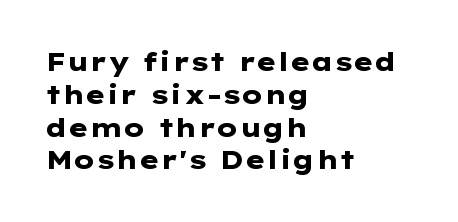
Reading down the column, the eye jumps a familiar distance to each next line. The passage shown is not underscored anywhere. Its strokes are broad and dark, the hallmark of bold type. Quick note: not italic, upright. Observe the ordinary spacing: letters are neighbours, not strangers. Line beginnings align vertically; line endings do not.
